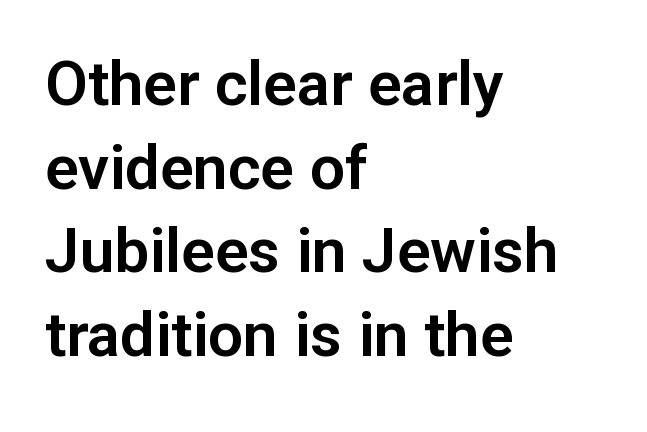
Q: Is the text italic (slanted)? A: No, it is upright.
Q: Is the typeface a serif or a sans-serif typeface? A: Sans-serif.
Q: Is the text underlined? A: No.
Q: How is the paragraph aligned? A: Left-aligned.
Q: Is the spacing between letters normal or unusually wide? A: Normal.
Q: Is the spacing between lines tight, normal or loose? A: Normal.
Q: Width (condensed, normal, or wide)? A: Normal.
Q: Stroke contrast? A: Low.
Q: x-height? A: Medium.
Q: Monospaced? A: No.
